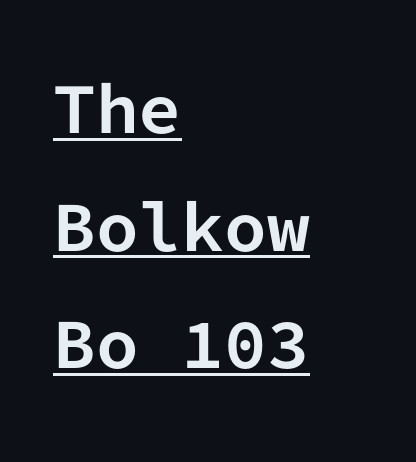
Interline gaps are noticeably wide in this sample. The face used here appears with an underline applied. The text block is weighted toward the left margin, trailing off unevenly rightward. The letters march in equal steps, a hallmark of fixed-pitch type.
